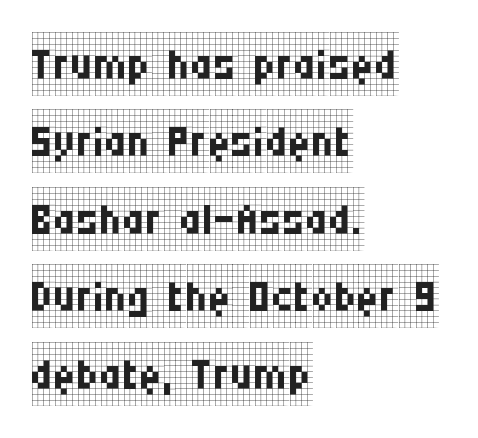
The image shows 63 px regular-weight, condensed serif type, upright; set left-aligned, line spacing 1.23x, normal letter spacing, not underlined; low stroke contrast and a large x-height.
